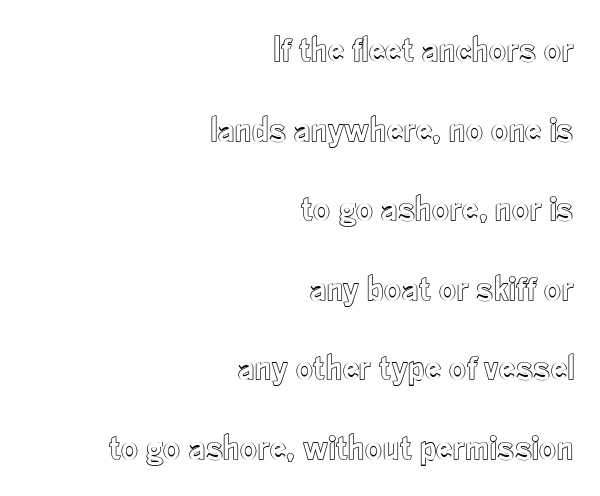
{"italic": "no", "width": "condensed", "x_height": "small", "monospaced": "no", "underline": "no", "align": "right", "line_spacing": "loose", "line_spacing_ratio": 2.15, "letter_spacing": "normal", "letter_spacing_em": 0.0, "glyph_px": 37}
